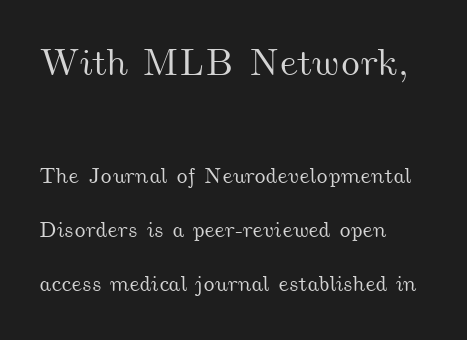
Q: Is the text underlined? A: No.
Q: How is the paragraph aligned? A: Left-aligned.
Q: Is the spacing between letters normal or unusually wide? A: Normal.
Q: Is the spacing between lines tight, normal or loose? A: Loose.
Q: Which block of text is set in a larger size, the first (top) or the second (bottom)? A: The first (top) one.
Q: Width (condensed, normal, or wide)? A: Wide.
Q: Stroke contrast? A: Medium.
Q: x-height? A: Small.
Q: Monospaced? A: No.
